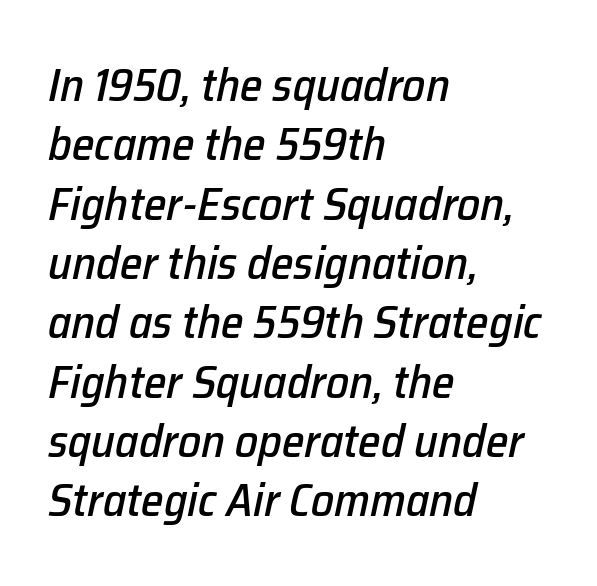
Quick note: interline space is typical. Look at the tracking — it's just the regular setting, nothing added. A classic flush-left, rag-right setting is used for this passage. The foot of each line stays bare and open.
